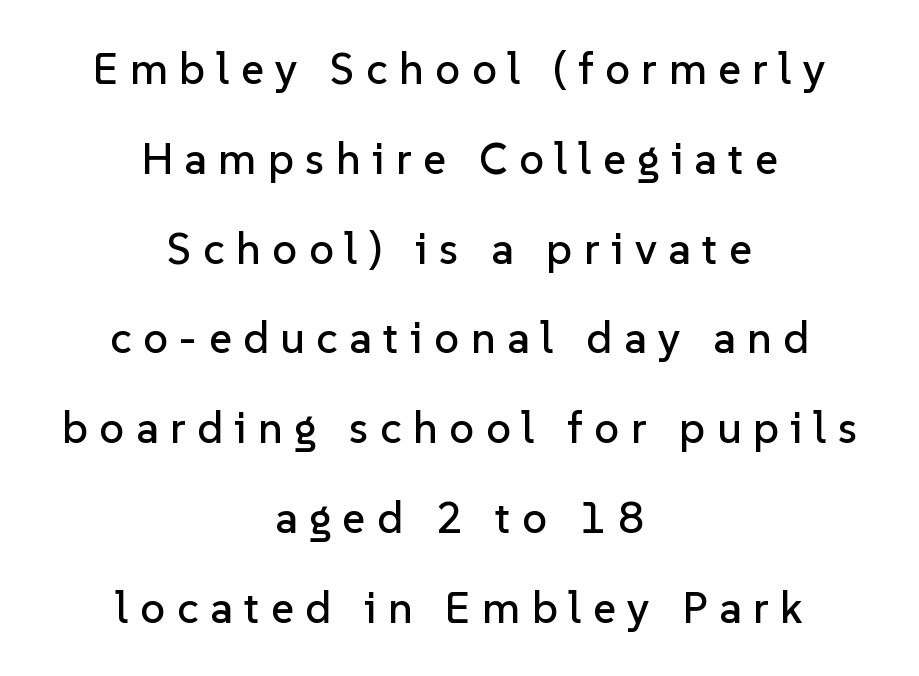
{"serif": "no", "italic": "no", "width": "normal", "stroke_contrast": "low", "x_height": "medium", "monospaced": "no", "underline": "no", "align": "center", "line_spacing": "loose", "line_spacing_ratio": 2.04, "letter_spacing": "wide", "letter_spacing_em": 0.26, "glyph_px": 44}
